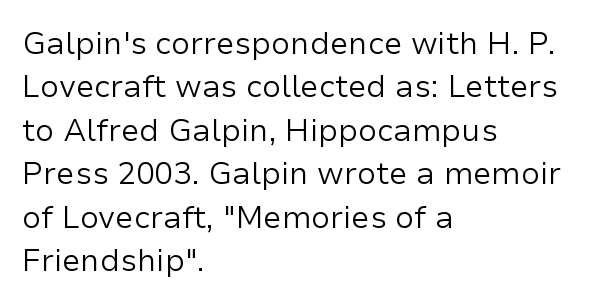
The image shows 31 px regular-weight sans-serif type, upright; set left-aligned, normal line spacing (1.4x), normal letter spacing, not underlined; low stroke contrast and a medium x-height.
